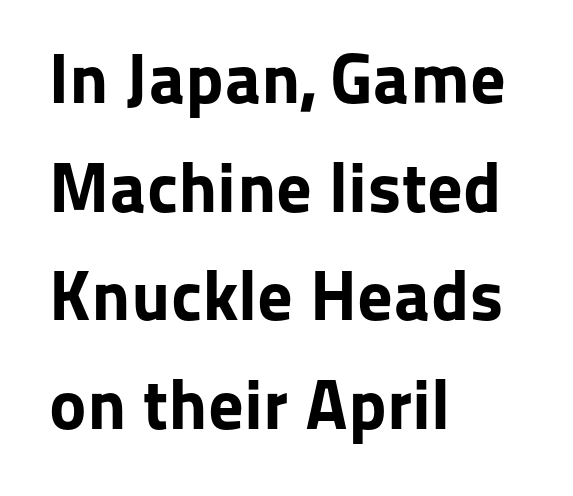
The face used here is a sans, in the tradition of grotesques and geometrics. The glyphs have the mass of a bold cut. Beneath every word, the page is bare. The rendering uses natural spacing where letterforms have individual widths. The rendering uses a moderate line-height, typical for paragraphs. The lines are quadded left.
